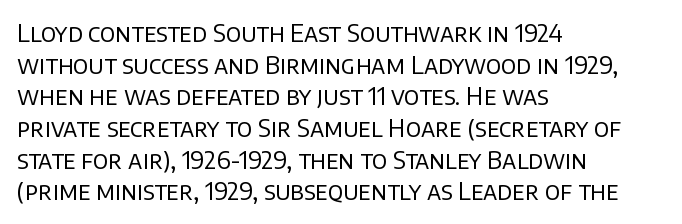
The image shows 24 px text type, upright; set left-aligned, normal line spacing (1.32x), normal letter spacing, not underlined.
